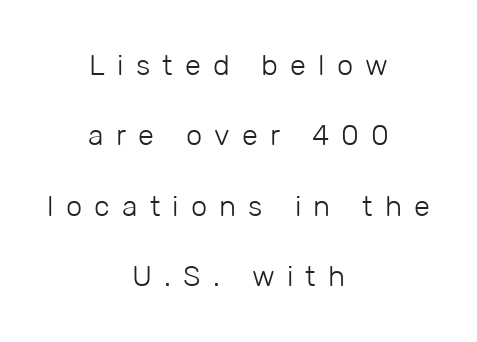
The image shows 29 px light sans-serif type, upright; set centered, loose line spacing (2.43x), unusually wide letter spacing (+0.42 em), not underlined; low stroke contrast and a medium x-height.
